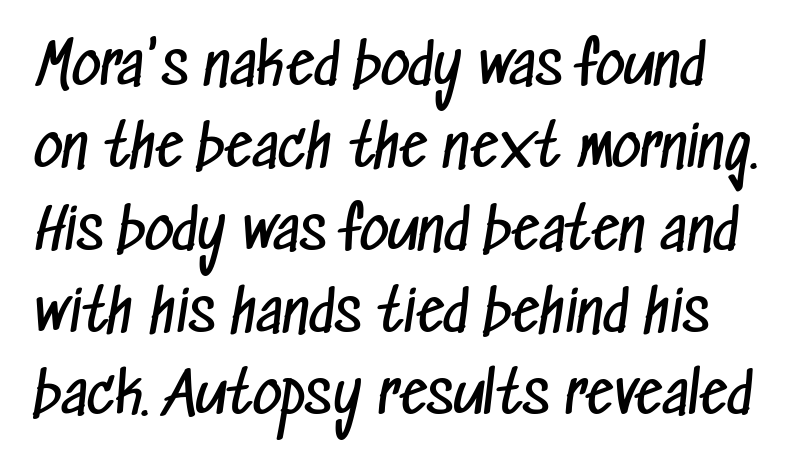
{"serif": "no", "bold": "no", "weight": "regular", "width": "condensed", "stroke_contrast": "low", "x_height": "medium", "monospaced": "no", "underline": "no", "line_spacing": "normal", "line_spacing_ratio": 1.47, "letter_spacing": "normal", "letter_spacing_em": 0.0, "glyph_px": 56}
